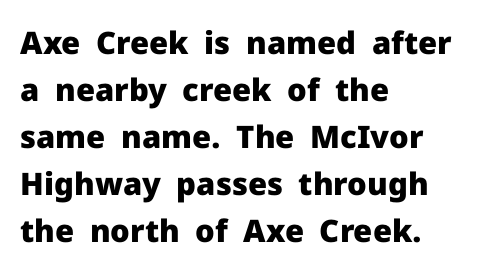
{"serif": "no", "italic": "no", "bold": "yes", "weight": "heavy", "width": "normal", "stroke_contrast": "low", "x_height": "medium", "monospaced": "no", "underline": "no", "align": "left", "line_spacing": "normal", "line_spacing_ratio": 1.52, "letter_spacing": "normal", "letter_spacing_em": 0.0, "glyph_px": 31}
